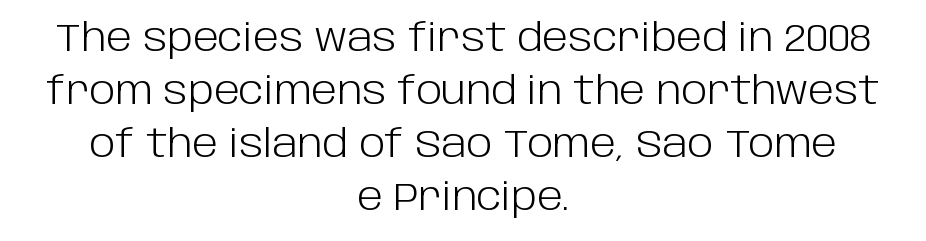
Proportional: the letters do not fall into vertical columns. Check under the words: just untouched page. How would I describe the line gaps? Plain and ordinary. No italicization has been applied; the sample stays upright.
